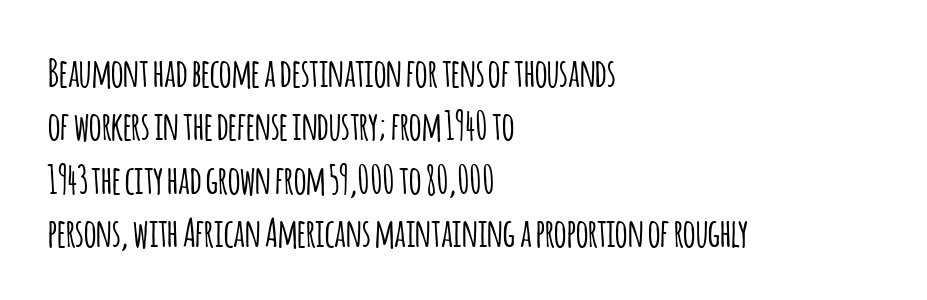
Q: Is the text italic (slanted)? A: No, it is upright.
Q: Is the typeface a serif or a sans-serif typeface? A: Sans-serif.
Q: Is the text underlined? A: No.
Q: How is the paragraph aligned? A: Left-aligned.
Q: Is the spacing between letters normal or unusually wide? A: Normal.
Q: Is the spacing between lines tight, normal or loose? A: Normal.
Q: Width (condensed, normal, or wide)? A: Condensed.
Q: Stroke contrast? A: Low.
Q: x-height? A: Large.
Q: Monospaced? A: No.
